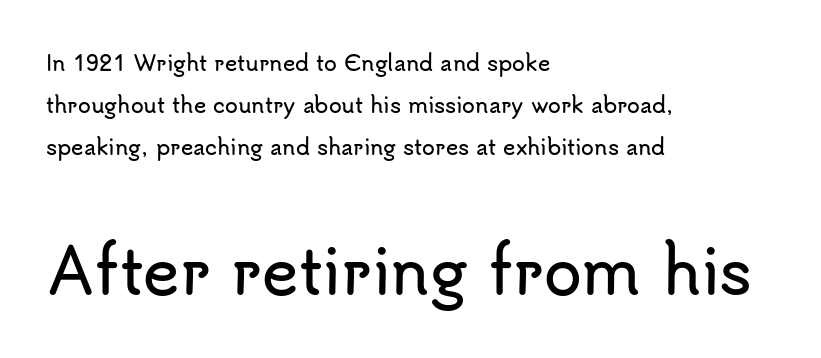
{"serif": "no", "italic": "no", "width": "normal", "stroke_contrast": "low", "x_height": "small", "monospaced": "no", "underline": "no", "align": "left", "line_spacing": "loose", "line_spacing_ratio": 2.0, "letter_spacing": "normal", "letter_spacing_em": 0.0, "larger_block": "second", "size_ratio": 2.95, "glyph_px": 62}
